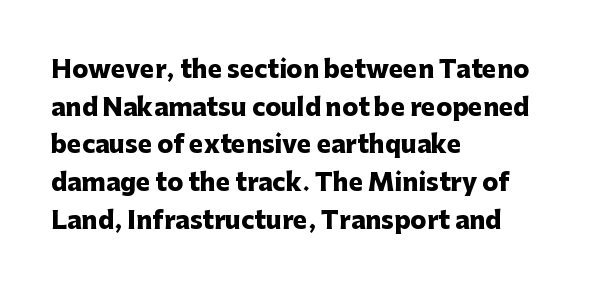
{"italic": "no", "bold": "yes", "underline": "no", "align": "left", "line_spacing": "normal", "line_spacing_ratio": 1.57, "letter_spacing": "normal", "letter_spacing_em": 0.0, "glyph_px": 24}
